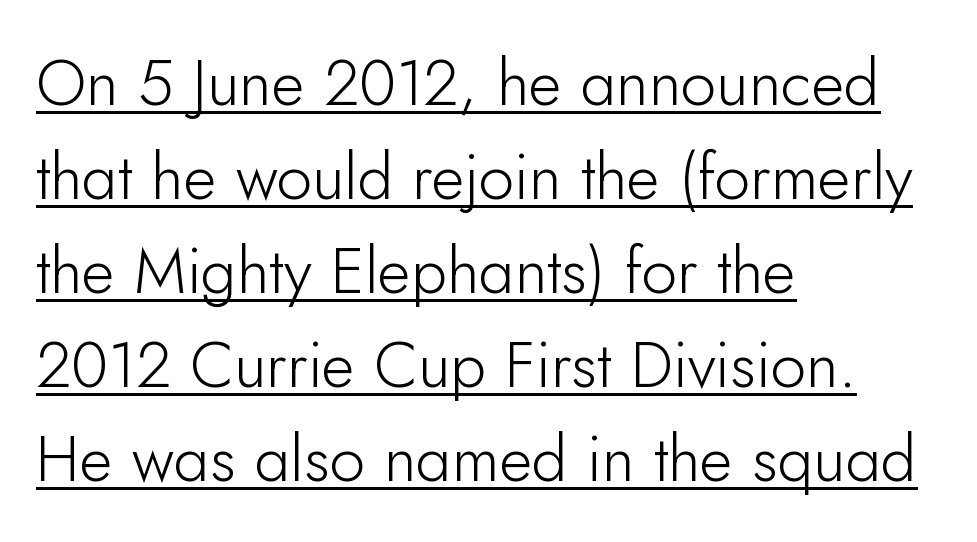
{"serif": "no", "italic": "no", "bold": "no", "weight": "light", "width": "normal", "stroke_contrast": "low", "x_height": "small", "monospaced": "no", "underline": "yes", "align": "left", "line_spacing": "normal", "line_spacing_ratio": 1.47, "letter_spacing": "normal", "letter_spacing_em": 0.0, "glyph_px": 64}
